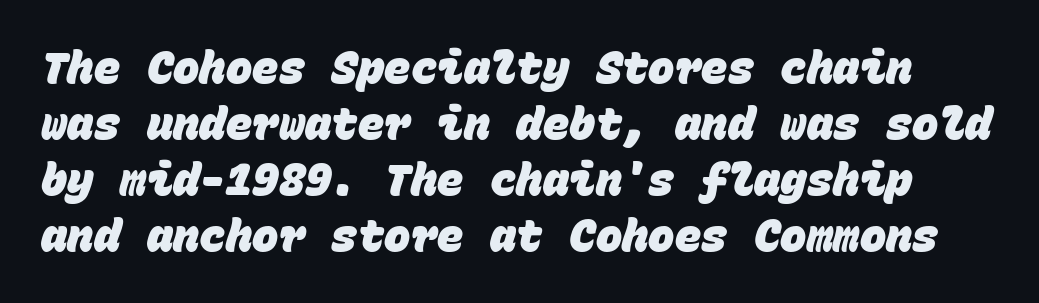
{"serif": "no", "bold": "yes", "weight": "heavy", "width": "normal", "stroke_contrast": "low", "x_height": "large", "monospaced": "yes", "underline": "no", "line_spacing": "normal", "line_spacing_ratio": 1.27, "letter_spacing": "normal", "letter_spacing_em": 0.0, "glyph_px": 44}
